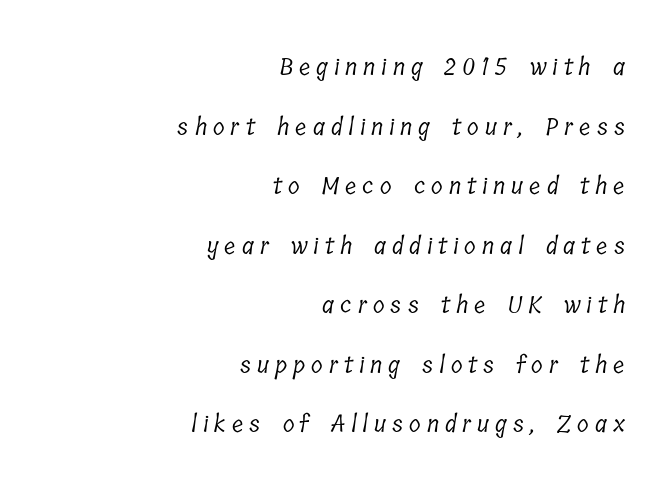
The image shows 24 px text type; set right-aligned, loose line spacing (2.48x), unusually wide letter spacing (+0.25 em), not underlined.
